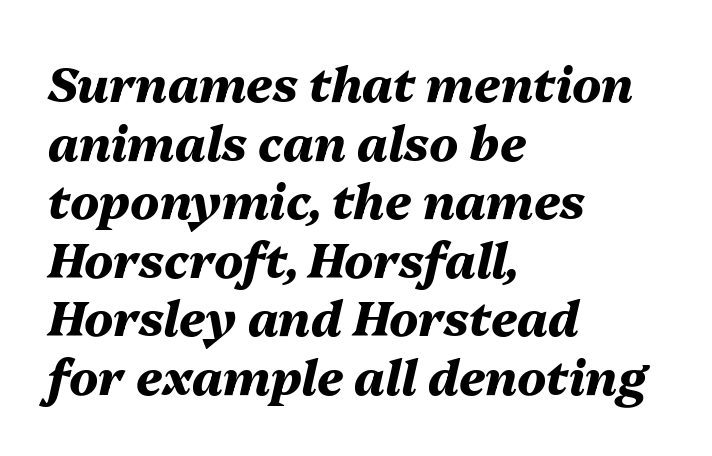
Q: Is the text bold? A: Yes.
Q: Is the text italic (slanted)? A: Yes, it leans right by about 13 degrees.
Q: Is the text underlined? A: No.
Q: How is the paragraph aligned? A: Left-aligned.
Q: Is the spacing between letters normal or unusually wide? A: Normal.
Q: Width (condensed, normal, or wide)? A: Normal.
Q: Stroke contrast? A: Medium.
Q: x-height? A: Medium.
Q: Monospaced? A: No.
